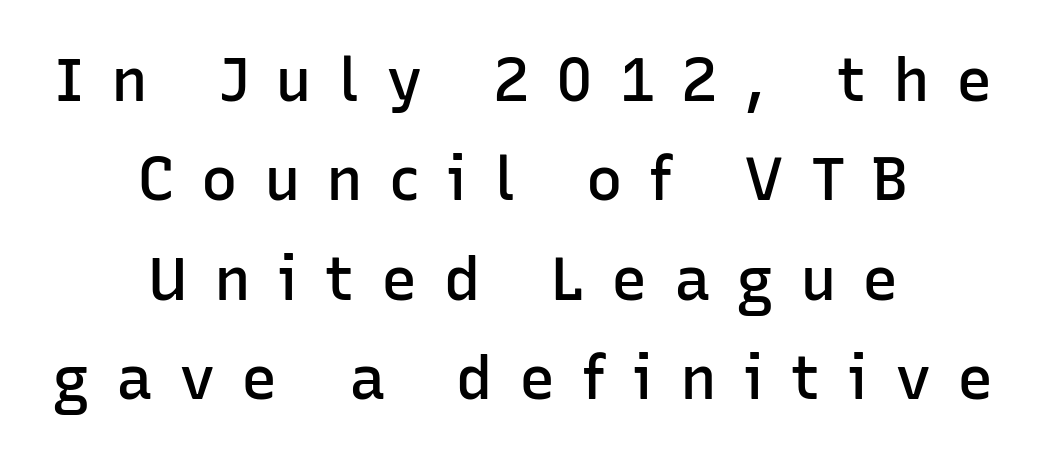
The image shows 61 px semibold sans-serif type, upright; set centered, normal line spacing (1.63x), unusually wide letter spacing (+0.43 em), not underlined; low stroke contrast and a medium x-height.
